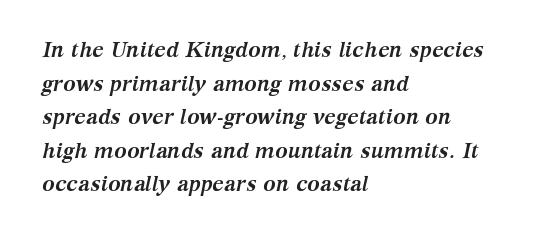
The image shows 21 px bold type, italic (leaning right); set left-aligned, normal line spacing (1.6x), normal letter spacing, not underlined.
